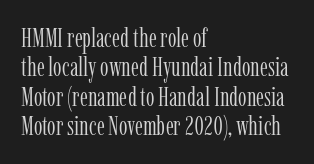
The image shows 27 px text type, upright; set left-aligned, tight line spacing (1.09x), normal letter spacing, not underlined.
